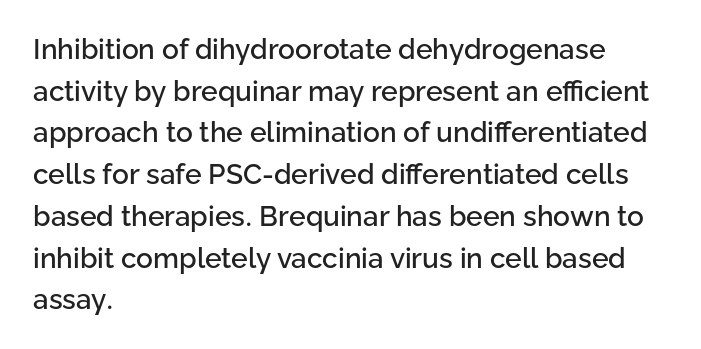
{"serif": "no", "italic": "no", "width": "normal", "stroke_contrast": "low", "x_height": "medium", "monospaced": "no", "underline": "no", "align": "left", "line_spacing": "normal", "line_spacing_ratio": 1.49, "letter_spacing": "normal", "letter_spacing_em": 0.0, "glyph_px": 28}
